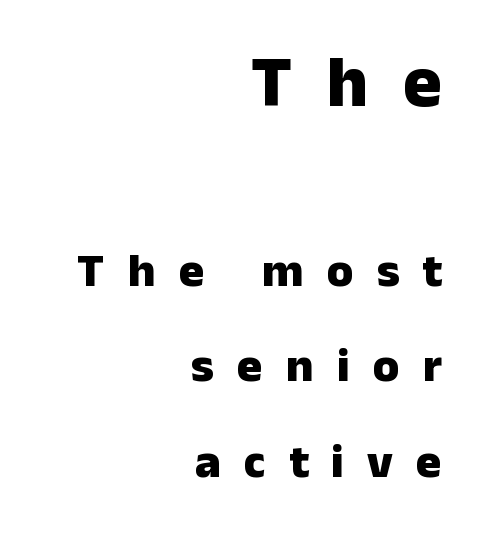
The image shows 72 px heavy sans-serif type, upright; set right-aligned, loose line spacing (1.99x), unusually wide letter spacing (+0.48 em), not underlined; the first (top) block is 1.5x larger; low stroke contrast and a medium x-height.
